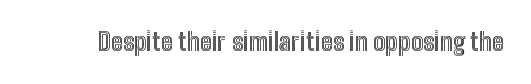
{"italic": "no", "underline": "no", "letter_spacing": "normal", "letter_spacing_em": 0.0, "glyph_px": 24}
